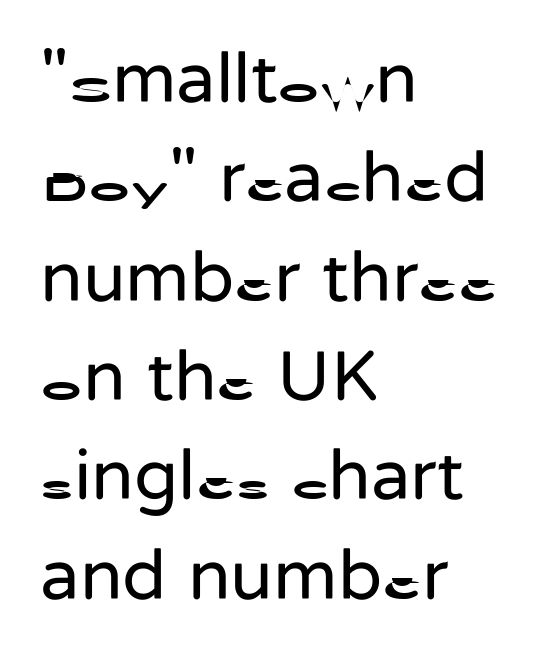
Interline gaps are of average width in this sample. Anything drawn beneath the words? Only blank space. Nothing unusual about the tracking: characters are spaced as the font intends. Does the type have serifs? No, each stem ends abruptly. Stem width sits at or under what a default text font uses. Do the characters align in a grid? No, the font is proportional.
